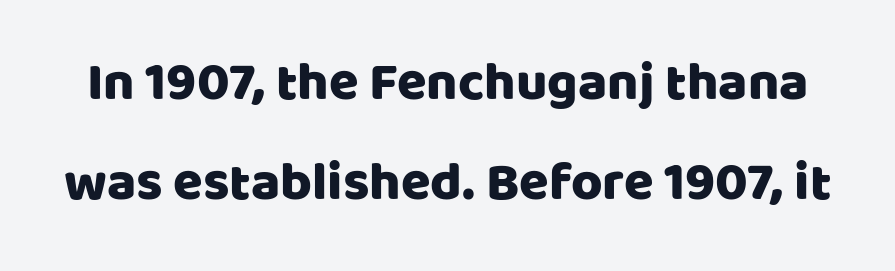
Plain, unruled lines of type. Proportional: the letters do not fall into vertical columns. Tall strokes in this sample are plumb rather than angled. The passage shown has conventional tracking throughout.
